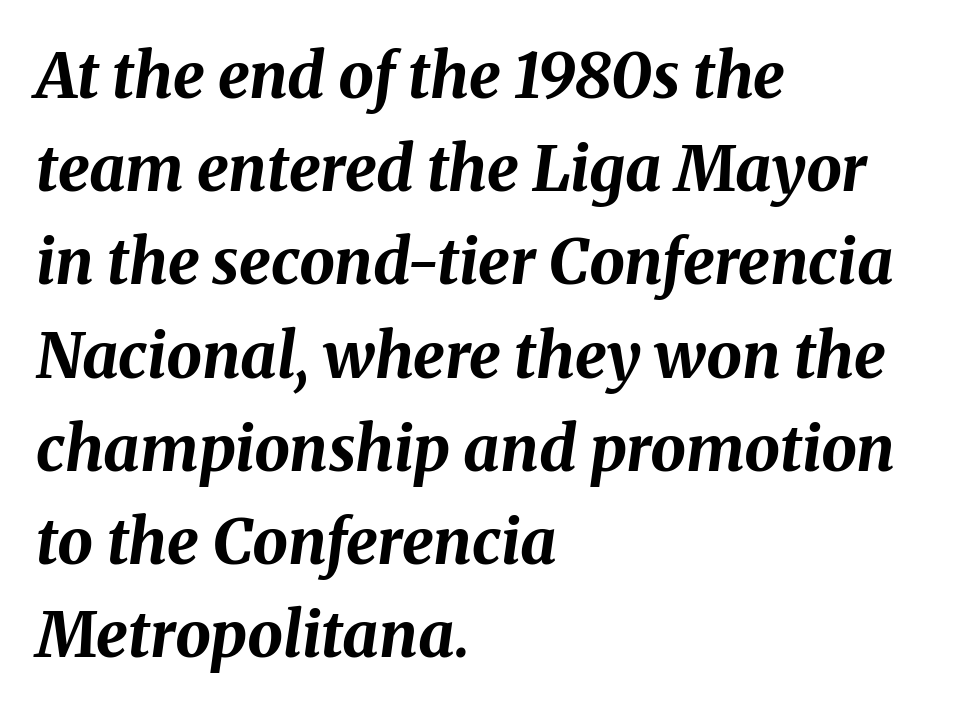
Q: Is the text bold? A: Yes.
Q: Is the text italic (slanted)? A: Yes, it leans right by about 8 degrees.
Q: Is the text underlined? A: No.
Q: How is the paragraph aligned? A: Left-aligned.
Q: Is the spacing between letters normal or unusually wide? A: Normal.
Q: Is the spacing between lines tight, normal or loose? A: Normal.
Q: Width (condensed, normal, or wide)? A: Normal.
Q: Stroke contrast? A: Medium.
Q: x-height? A: Medium.
Q: Monospaced? A: No.
